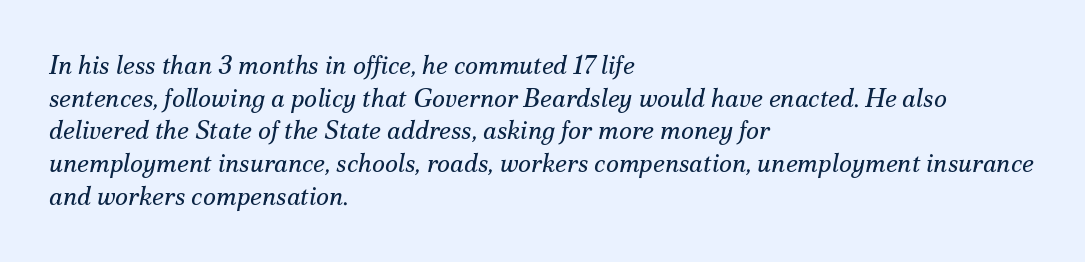
Compared with typical paragraphs, the rows here are spaced about the same. The words here are not underlined. Does extra space separate the letters? No, they use regular spacing. Stems and bowls with no extra thickness — not bold.
